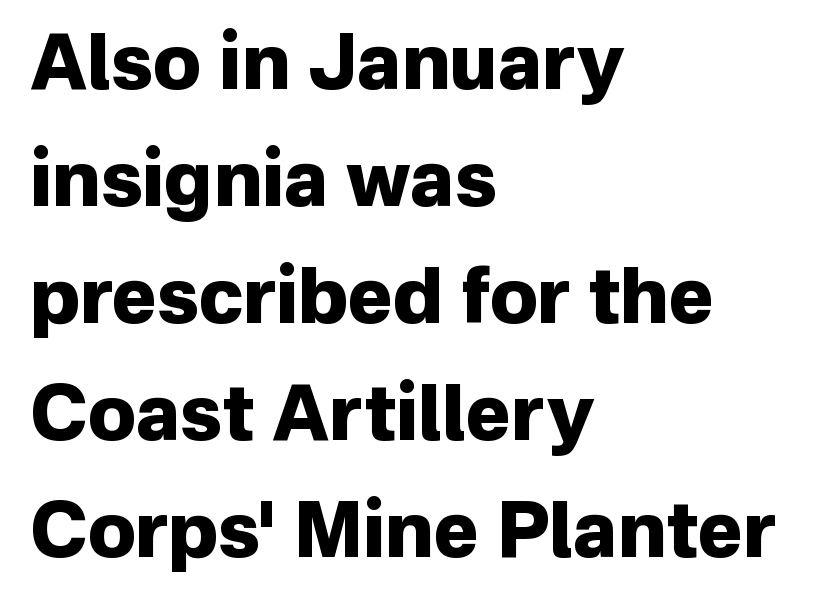
The image shows 76 px heavy sans-serif type, upright; set left-aligned, normal line spacing (1.54x), normal letter spacing, not underlined; low stroke contrast and a medium x-height.
